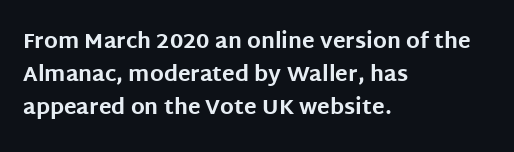
{"italic": "no", "bold": "yes", "underline": "no", "align": "left", "line_spacing": "normal", "line_spacing_ratio": 1.56, "letter_spacing": "normal", "letter_spacing_em": 0.0, "glyph_px": 21}
